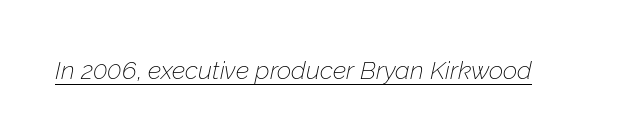
Q: Is the text bold? A: No.
Q: Is the text italic (slanted)? A: Yes, it leans right by about 12 degrees.
Q: Is the text underlined? A: Yes.
Q: Is the spacing between letters normal or unusually wide? A: Normal.
